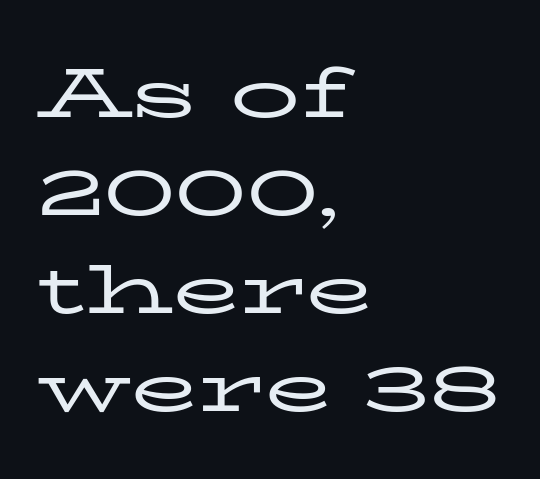
Q: Is the text bold? A: No.
Q: Is the text italic (slanted)? A: No, it is upright.
Q: Is the typeface a serif or a sans-serif typeface? A: Serif.
Q: Is the text underlined? A: No.
Q: How is the paragraph aligned? A: Left-aligned.
Q: Is the spacing between letters normal or unusually wide? A: Normal.
Q: Is the spacing between lines tight, normal or loose? A: Normal.
Q: Width (condensed, normal, or wide)? A: Wide.
Q: Stroke contrast? A: Low.
Q: x-height? A: Medium.
Q: Monospaced? A: No.
